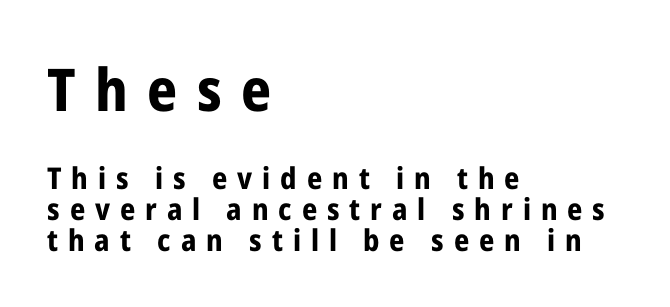
The letters stand upright; this is a roman face. Display-style spreading of the glyphs; the letterfit is very open. The typesetter chose a ragged-right arrangement here. Which chunk is bigger? The first one — the top block dwarfs the bottom. Look at the bottom of the vertical strokes: they stop flat, with no serifs. The words here are not underlined.
